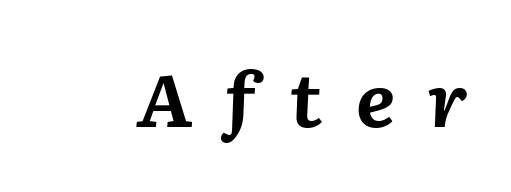
The image shows 72 px bold type, italic (leaning right); set unusually wide letter spacing (+0.44 em), not underlined; medium stroke contrast and a medium x-height.
